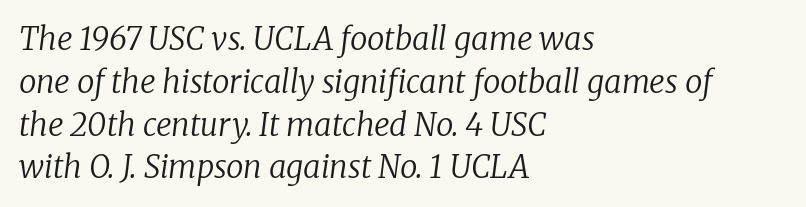
The image shows 31 px regular-weight serif type, italic (leaning right); set left-aligned, normal line spacing (1.38x), normal letter spacing, not underlined; low stroke contrast and a medium x-height.
